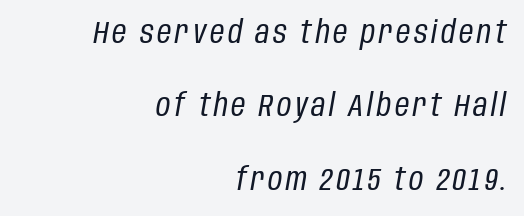
The image shows 31 px regular-weight, condensed type, italic (leaning right); set right-aligned, loose line spacing (2.37x), not underlined; low stroke contrast and a large x-height.
